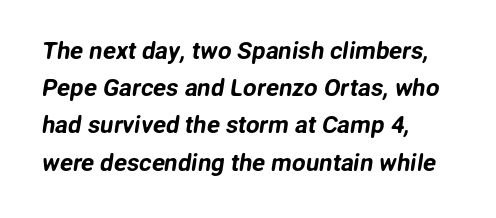
{"underline": "no", "align": "left", "line_spacing": "normal", "line_spacing_ratio": 1.55, "letter_spacing": "normal", "letter_spacing_em": 0.0, "glyph_px": 24}
